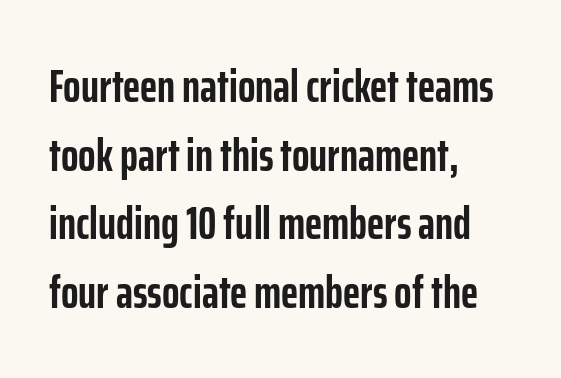
The image shows 46 px semibold, condensed sans-serif type, upright; set left-aligned, normal line spacing (1.49x), normal letter spacing, not underlined; low stroke contrast and a medium x-height.
